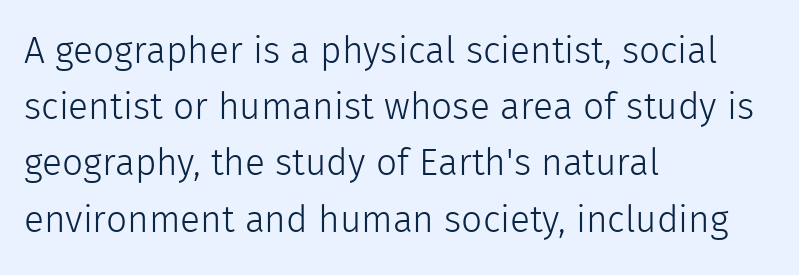
Q: Is the text bold? A: No.
Q: Is the text italic (slanted)? A: No, it is upright.
Q: Is the typeface a serif or a sans-serif typeface? A: Sans-serif.
Q: Is the text underlined? A: No.
Q: How is the paragraph aligned? A: Left-aligned.
Q: Is the spacing between letters normal or unusually wide? A: Normal.
Q: Is the spacing between lines tight, normal or loose? A: Normal.
Q: Width (condensed, normal, or wide)? A: Normal.
Q: x-height? A: Medium.
Q: Monospaced? A: No.
